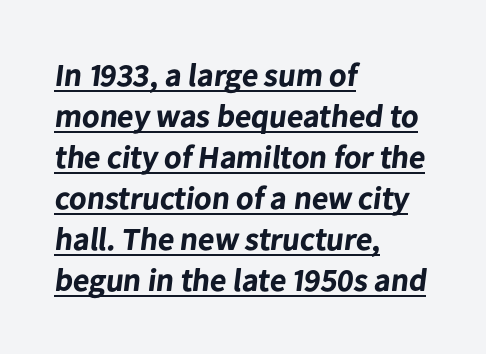
In designer terms, the underline attribute is active on this setting. Is the letter spacing exaggerated? No — it looks like the ordinary default. Interline gaps are of average width in this sample. Heavy, bold letterforms.
